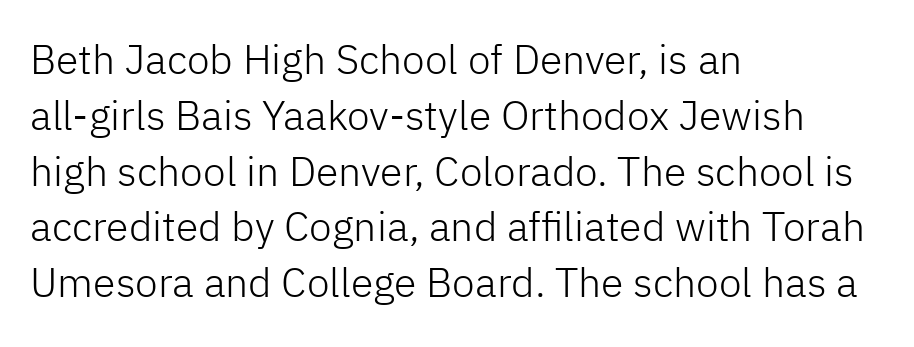
The passage shown is typed in a proportional face where columns would drift. Vertical strokes here are truly vertical. Nothing sits at the stroke ends, so this counts as sans-serif. Baseline-to-baseline distance is the conventional proportion of letter height. Any mark beneath the type? The region is blank. No heavy texture on the line: the type isn't bold.
